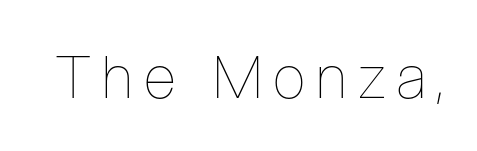
The gap between lines stays unmarked. The passage shown is typed in a proportional face where columns would drift. Unbolded letterforms with no extra heft. Ordinary non-slanted type is in use.
